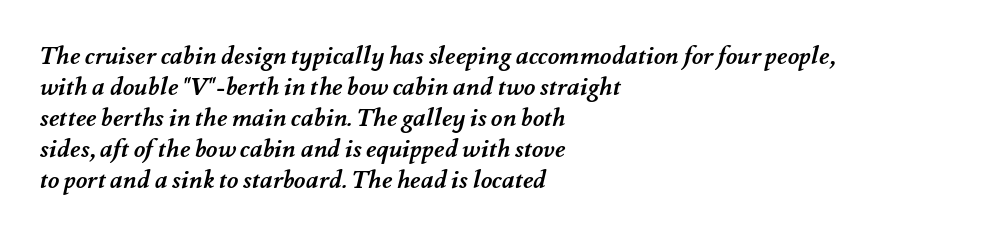
The image shows 25 px bold type; set left-aligned, line spacing 1.24x, normal letter spacing, not underlined.
